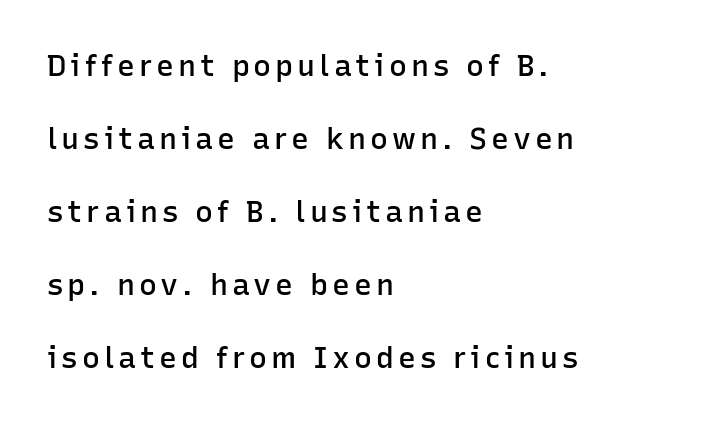
In terms of weight, the rendering is demibold, just under bold. Nobody drew a line under any word here. These lines are rendered in a variable-pitch font. Is this a sans? Yes — the strokes have no serifs. Compared with typical paragraphs, the rows here are farther apart. The text block is weighted toward the left margin, trailing off unevenly rightward.
